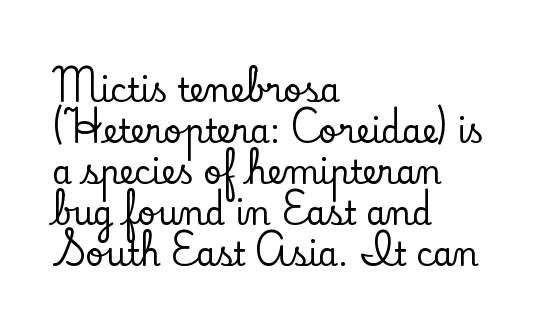
Q: Is the text italic (slanted)? A: No, it is upright.
Q: Is the typeface a serif or a sans-serif typeface? A: Serif.
Q: Is the text underlined? A: No.
Q: How is the paragraph aligned? A: Left-aligned.
Q: Is the spacing between letters normal or unusually wide? A: Normal.
Q: Is the spacing between lines tight, normal or loose? A: Normal.
Q: Width (condensed, normal, or wide)? A: Normal.
Q: Stroke contrast? A: Low.
Q: x-height? A: Small.
Q: Monospaced? A: No.
